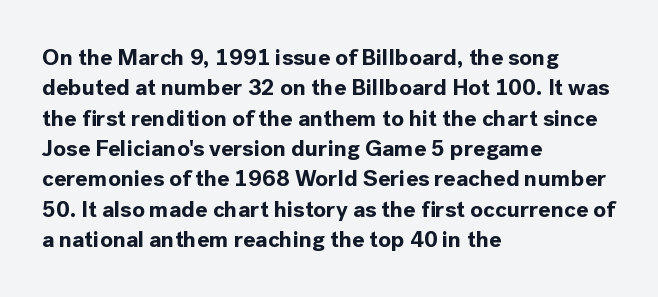
The image shows 23 px bold type, upright; set left-aligned, normal line spacing (1.32x), normal letter spacing, not underlined.
